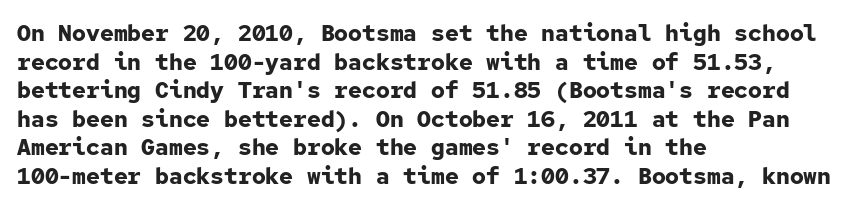
{"italic": "no", "bold": "yes", "underline": "no", "align": "left", "line_spacing_ratio": 1.24, "letter_spacing": "normal", "letter_spacing_em": 0.0, "glyph_px": 23}
